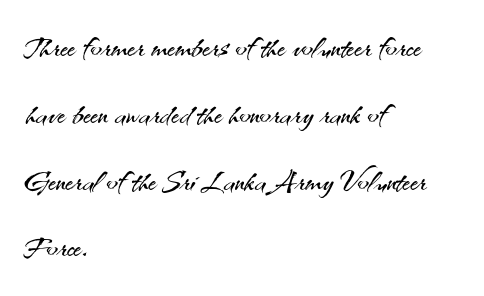
{"serif": "no", "bold": "no", "weight": "light", "width": "normal", "stroke_contrast": "medium", "x_height": "small", "monospaced": "no", "underline": "no", "align": "left", "line_spacing": "normal", "line_spacing_ratio": 1.59, "letter_spacing": "normal", "letter_spacing_em": 0.0, "glyph_px": 42}
